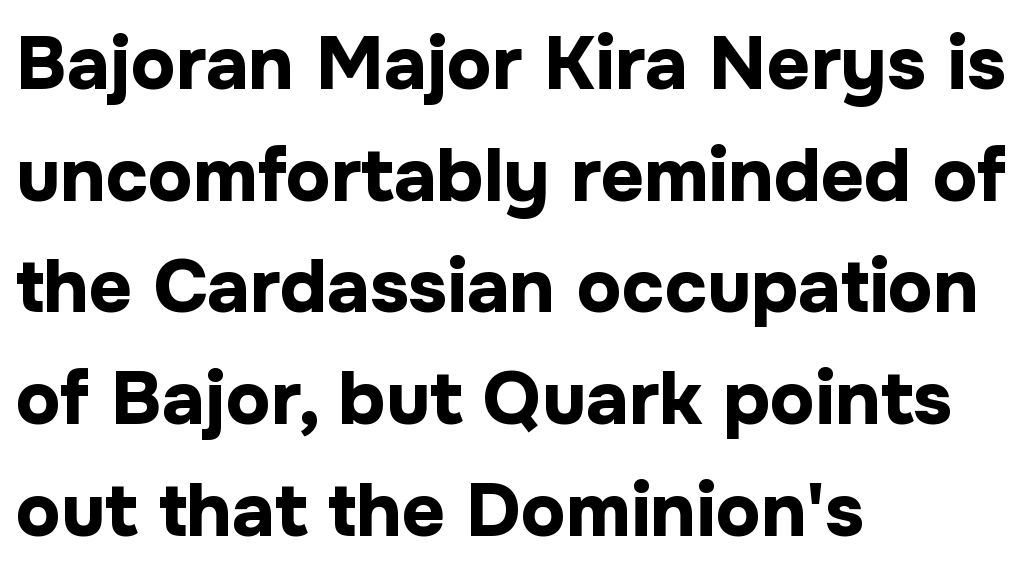
{"serif": "no", "italic": "no", "bold": "yes", "weight": "bold", "width": "normal", "stroke_contrast": "low", "x_height": "medium", "monospaced": "no", "underline": "no", "align": "left", "line_spacing": "normal", "line_spacing_ratio": 1.49, "letter_spacing": "normal", "letter_spacing_em": 0.0, "glyph_px": 75}
